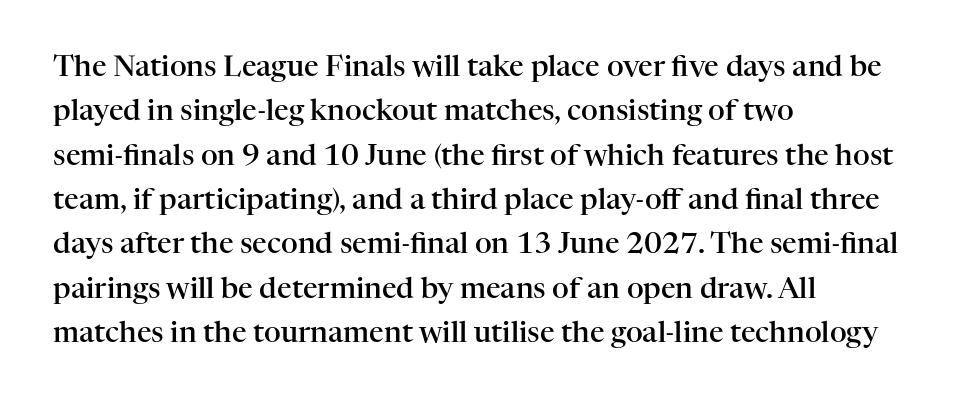
The image shows 29 px semibold serif type, upright; set left-aligned, normal line spacing (1.53x), normal letter spacing, not underlined; high stroke contrast and a medium x-height.
